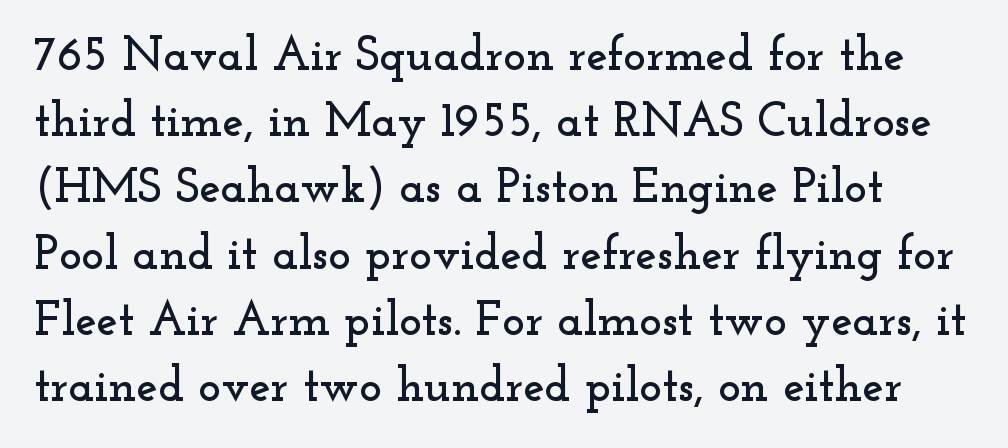
Q: Is the text italic (slanted)? A: No, it is upright.
Q: Is the typeface a serif or a sans-serif typeface? A: Serif.
Q: Is the text underlined? A: No.
Q: Is the spacing between letters normal or unusually wide? A: Normal.
Q: Is the spacing between lines tight, normal or loose? A: Normal.
Q: Width (condensed, normal, or wide)? A: Wide.
Q: Stroke contrast? A: Low.
Q: x-height? A: Small.
Q: Monospaced? A: No.
